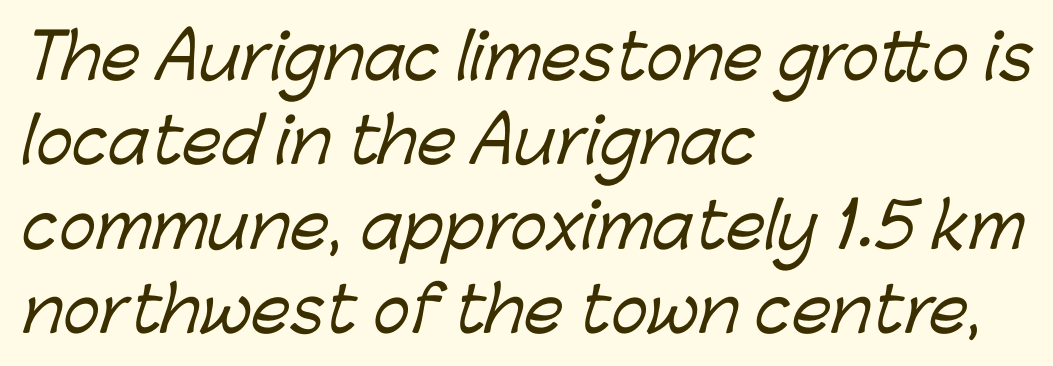
{"serif": "no", "width": "normal", "stroke_contrast": "low", "x_height": "medium", "monospaced": "no", "underline": "no", "align": "left", "line_spacing": "normal", "line_spacing_ratio": 1.36, "letter_spacing": "normal", "letter_spacing_em": 0.0, "glyph_px": 62}
